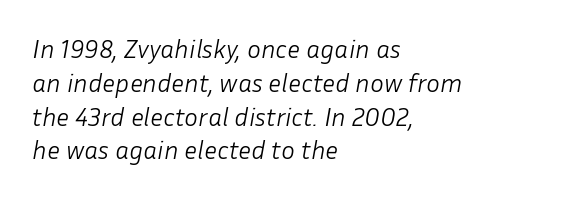
Tracking here is standard; glyphs follow each other at the usual distance. Summary of vertical rhythm: regular, with standard interline spacing. The words here are not underlined. There's an unmistakable incline to the writing here. Stroke thickness stays within the range of a standard reading face or lighter.
